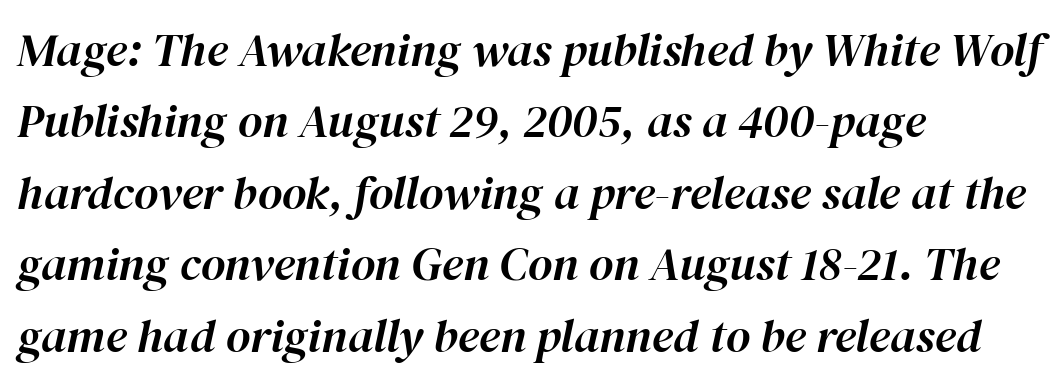
{"italic": "yes", "lean": "right", "slant_degrees": 12, "width": "normal", "stroke_contrast": "high", "x_height": "medium", "monospaced": "no", "underline": "no", "align": "left", "line_spacing": "normal", "line_spacing_ratio": 1.52, "letter_spacing": "normal", "letter_spacing_em": 0.0, "glyph_px": 47}
